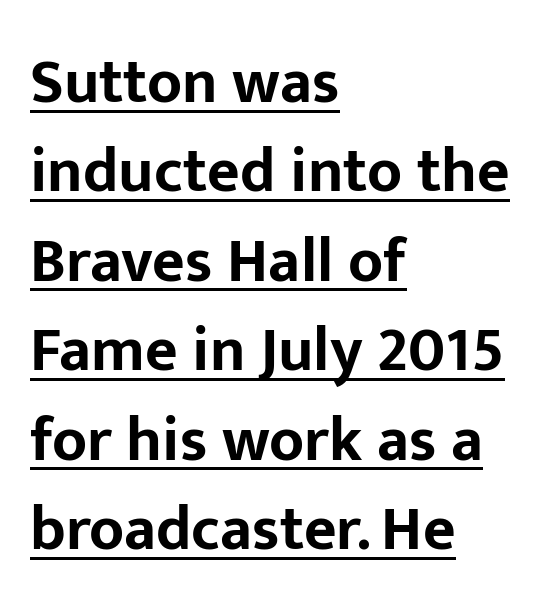
{"serif": "no", "italic": "no", "bold": "yes", "weight": "bold", "width": "normal", "stroke_contrast": "low", "x_height": "medium", "monospaced": "no", "underline": "yes", "align": "left", "line_spacing": "normal", "line_spacing_ratio": 1.42, "letter_spacing": "normal", "letter_spacing_em": 0.0, "glyph_px": 63}
